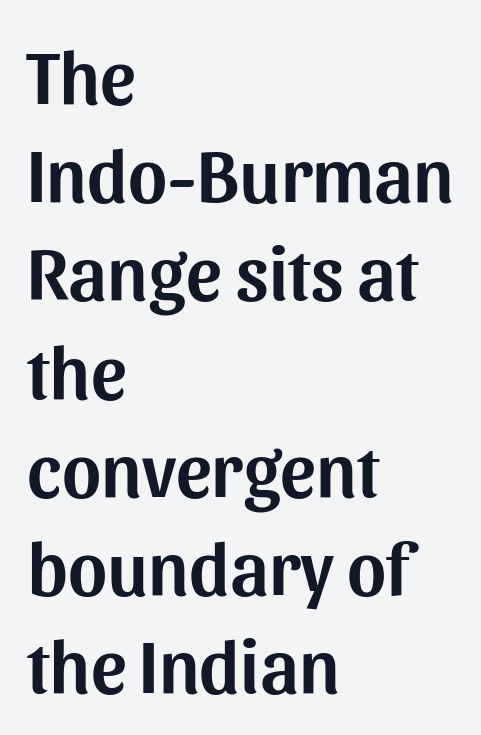
{"serif": "no", "italic": "no", "width": "normal", "stroke_contrast": "medium", "x_height": "medium", "monospaced": "no", "underline": "no", "align": "left", "line_spacing": "normal", "line_spacing_ratio": 1.31, "letter_spacing": "normal", "letter_spacing_em": 0.0, "glyph_px": 75}
